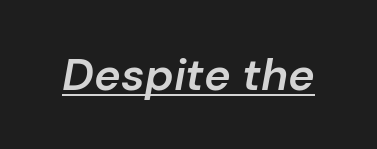
Q: Is the text bold? A: Semi-bold.
Q: Is the text italic (slanted)? A: Yes, it leans right by about 10 degrees.
Q: Is the text underlined? A: Yes.
Q: Is the spacing between letters normal or unusually wide? A: Normal.
Q: Width (condensed, normal, or wide)? A: Normal.
Q: Stroke contrast? A: Low.
Q: x-height? A: Medium.
Q: Monospaced? A: No.
